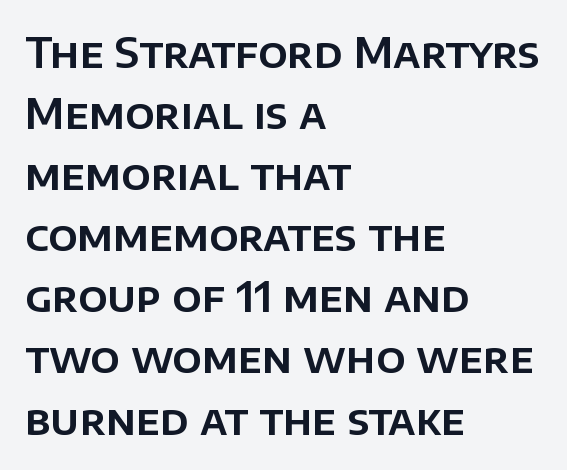
These lines sit exactly where default settings would place them. Type style note: lacks serifs. Between one letter and the next there's only the usual sliver of space. A typesetter would mark this as roman, not italic. The rendering uses natural spacing where letterforms have individual widths.
